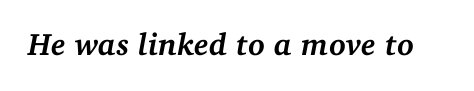
The image shows 31 px semibold serif type, italic (leaning right); set normal letter spacing, not underlined; medium stroke contrast and a medium x-height.
